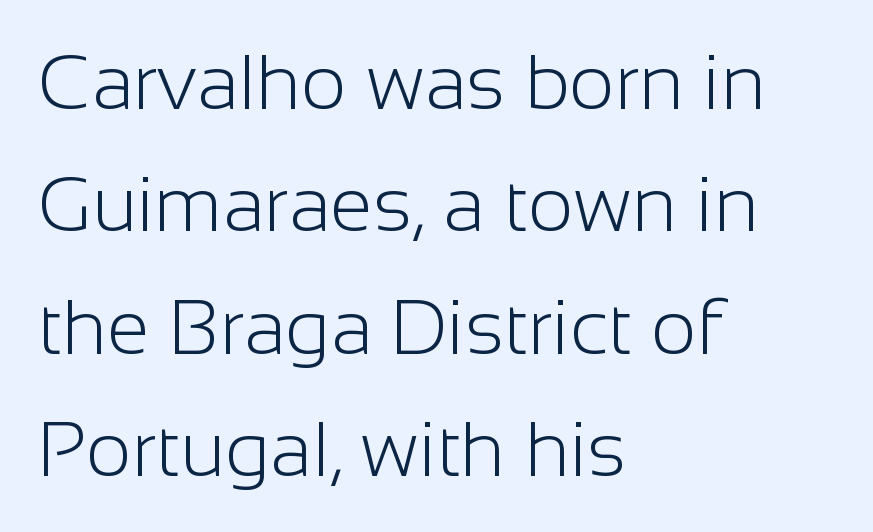
{"serif": "no", "italic": "no", "bold": "no", "weight": "light", "width": "normal", "stroke_contrast": "low", "x_height": "medium", "monospaced": "no", "underline": "no", "align": "left", "line_spacing": "normal", "line_spacing_ratio": 1.57, "letter_spacing": "normal", "letter_spacing_em": 0.0, "glyph_px": 78}
